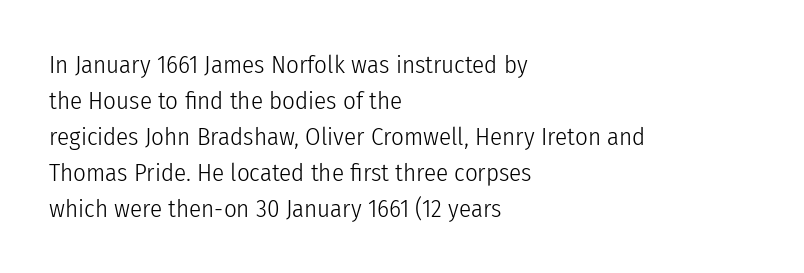
{"italic": "no", "bold": "no", "underline": "no", "align": "left", "line_spacing": "normal", "line_spacing_ratio": 1.44, "letter_spacing": "normal", "letter_spacing_em": 0.0, "glyph_px": 25}
